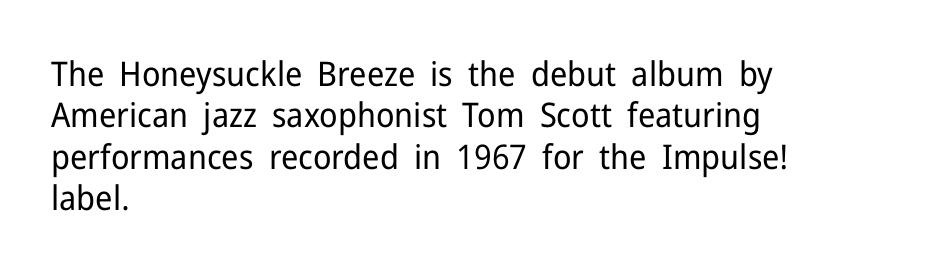
The image shows 34 px regular-weight sans-serif type, upright; set left-aligned, line spacing 1.22x, normal letter spacing, not underlined; low stroke contrast and a medium x-height.
